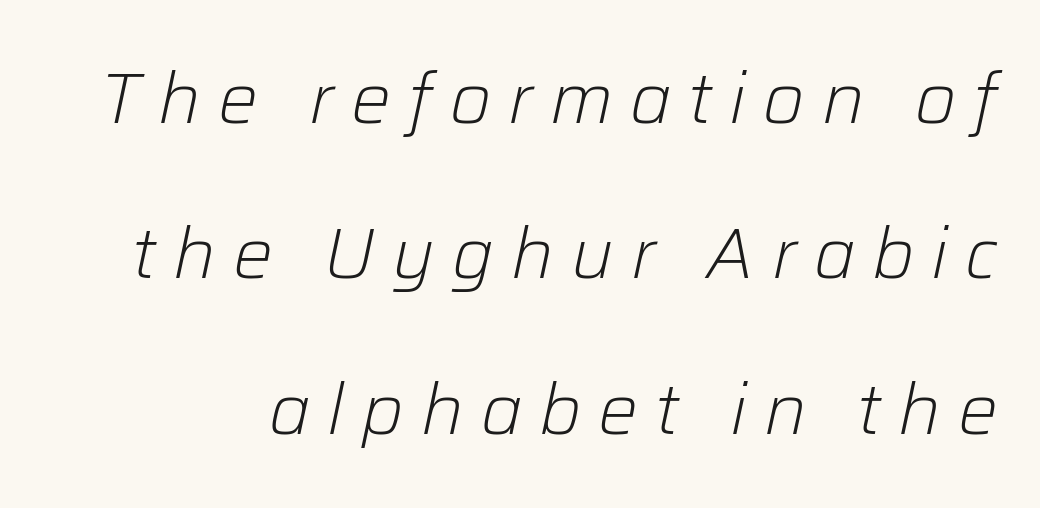
The image shows 71 px light type, italic (leaning right); set loose line spacing (2.19x), unusually wide letter spacing (+0.24 em), not underlined; low stroke contrast and a medium x-height.
